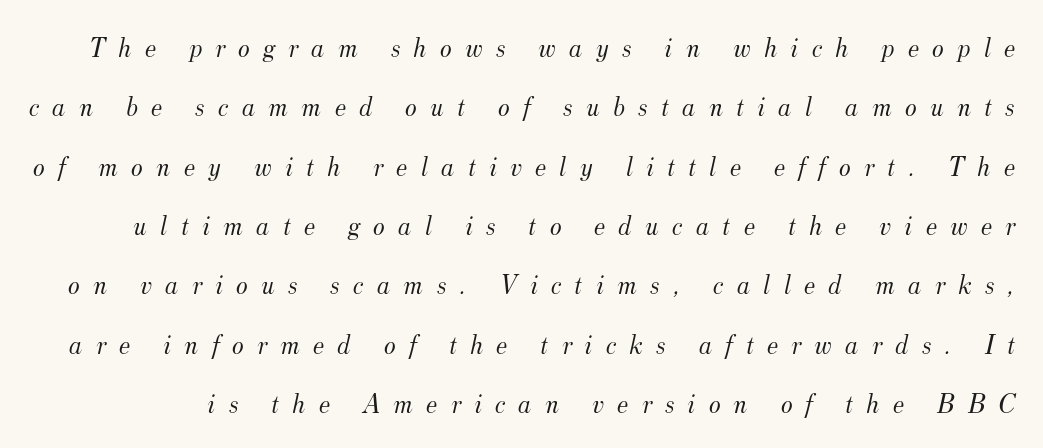
{"serif": "yes", "italic": "yes", "lean": "right", "slant_degrees": 12, "bold": "no", "weight": "light", "width": "normal", "stroke_contrast": "medium", "x_height": "small", "monospaced": "no", "underline": "no", "line_spacing": "loose", "line_spacing_ratio": 2.12, "letter_spacing": "wide", "letter_spacing_em": 0.47, "glyph_px": 28}
